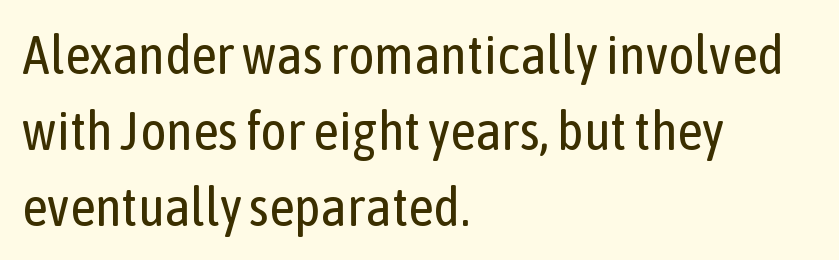
The letters advance in unequal steps, a hallmark of proportional type. No letter is thick-stroked: the sample isn't bold. What stands out about the letter spacing? Nothing — it is the standard amount. These lines sit exactly where default settings would place them. These lines were composed using upright roman letters. The passage is arranged the way most books set body copy — flush left.
